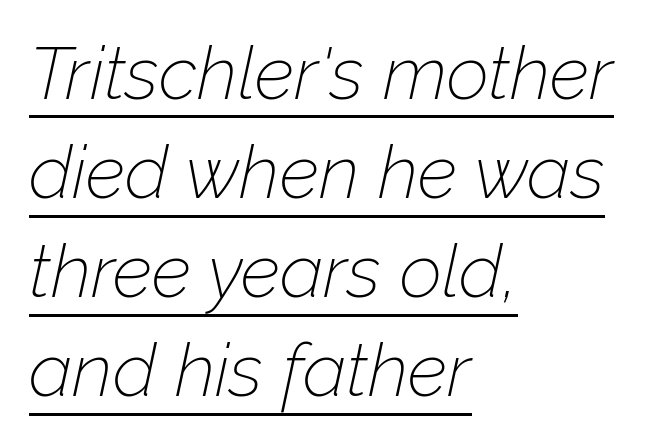
Q: Is the text bold? A: No.
Q: Is the text italic (slanted)? A: Yes, it leans right by about 12 degrees.
Q: Is the text underlined? A: Yes.
Q: How is the paragraph aligned? A: Left-aligned.
Q: Is the spacing between letters normal or unusually wide? A: Normal.
Q: Is the spacing between lines tight, normal or loose? A: Normal.
Q: Width (condensed, normal, or wide)? A: Normal.
Q: Stroke contrast? A: Low.
Q: x-height? A: Medium.
Q: Monospaced? A: No.
